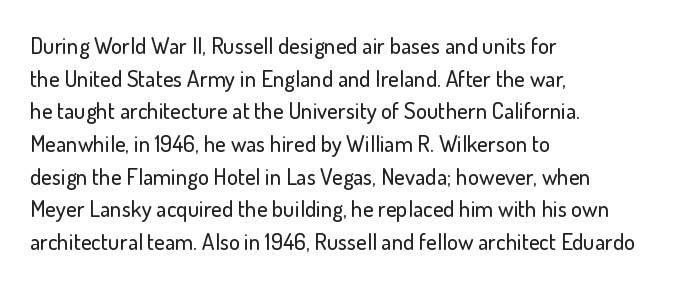
Q: Is the text italic (slanted)? A: No, it is upright.
Q: Is the text underlined? A: No.
Q: How is the paragraph aligned? A: Left-aligned.
Q: Is the spacing between letters normal or unusually wide? A: Normal.
Q: Is the spacing between lines tight, normal or loose? A: Normal.
